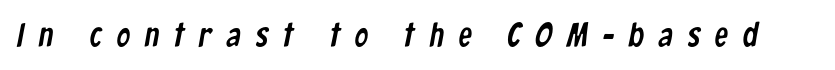
{"serif": "no", "width": "condensed", "stroke_contrast": "low", "x_height": "medium", "monospaced": "no", "underline": "no", "letter_spacing": "wide", "letter_spacing_em": 0.43, "glyph_px": 34}
